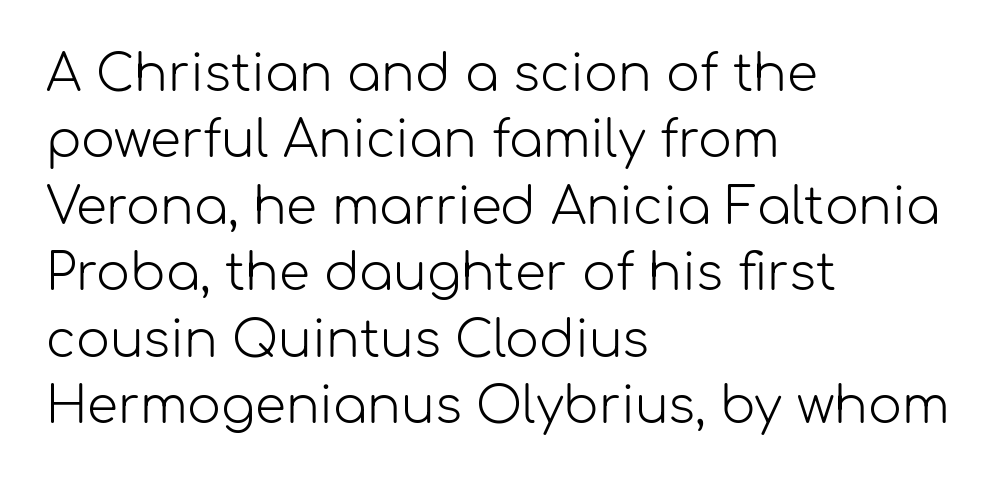
One glance says typical: line gaps are just what's usual. Honestly, there is no underline to notice here at all. Honestly, the letter spacing is just normal — you wouldn't notice it. Weight class: somewhere from thin through regular. Does the type have serifs? No, each stem ends abruptly.
